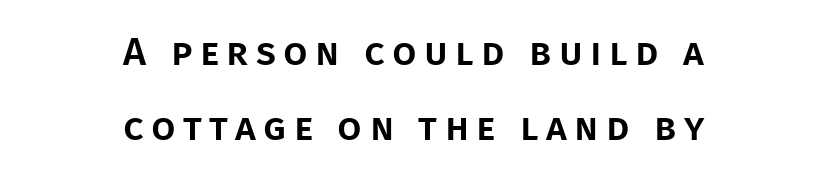
The image shows 39 px sans-serif type, upright; set centered, loose line spacing (1.93x), not underlined; low stroke contrast and a large x-height.
